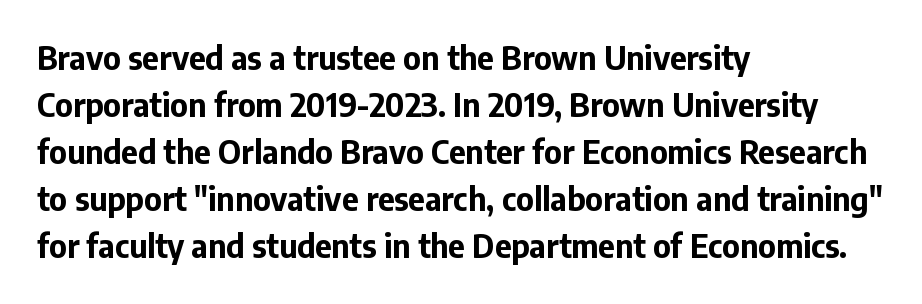
The image shows 32 px bold sans-serif type, upright; set left-aligned, normal line spacing (1.47x), normal letter spacing, not underlined; low stroke contrast and a medium x-height.
